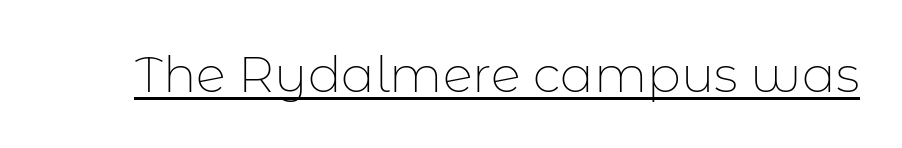
Q: Is the text bold? A: No.
Q: Is the text italic (slanted)? A: No, it is upright.
Q: Is the typeface a serif or a sans-serif typeface? A: Sans-serif.
Q: Is the text underlined? A: Yes.
Q: Is the spacing between letters normal or unusually wide? A: Normal.
Q: Width (condensed, normal, or wide)? A: Normal.
Q: Stroke contrast? A: Low.
Q: x-height? A: Medium.
Q: Monospaced? A: No.
